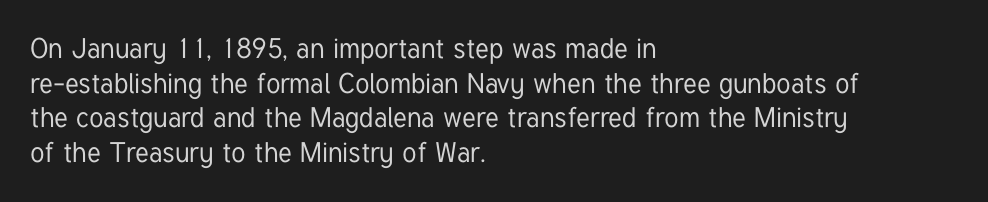
{"serif": "no", "italic": "no", "width": "condensed", "stroke_contrast": "low", "x_height": "medium", "monospaced": "no", "underline": "no", "align": "left", "line_spacing_ratio": 1.24, "letter_spacing": "normal", "letter_spacing_em": 0.0, "glyph_px": 28}
